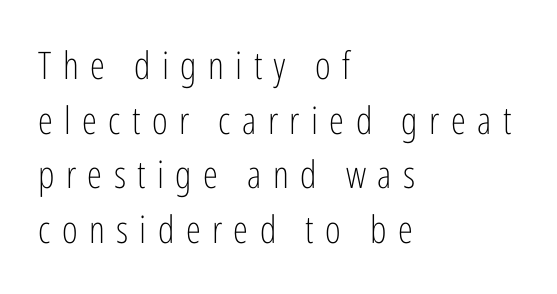
Anything drawn beneath the words? Only blank space. Do the characters align in a grid? No, the font is proportional. Designer's note — italics off, roman on. These lines stack with their left ends in a neat column.
